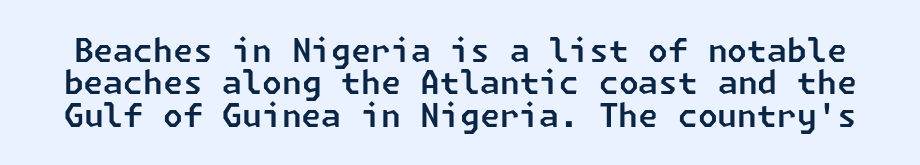
The image shows 32 px sans-serif type; set tight line spacing (1.01x), normal letter spacing, not underlined; low stroke contrast and a medium x-height.
